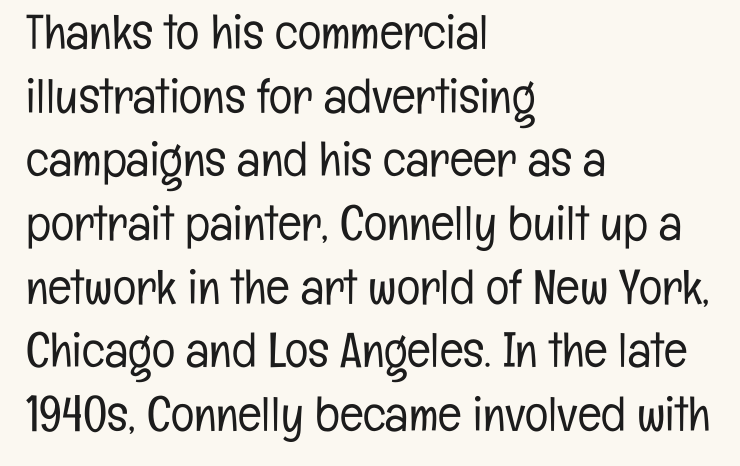
These lines were composed using upright roman letters. The horizontal fit of the characters is conventional and even. Grotesque or geometric, the face here clearly has no serifs. Proportional: the letters do not fall into vertical columns. Stroke mass is kept to a normal reading level or below.
